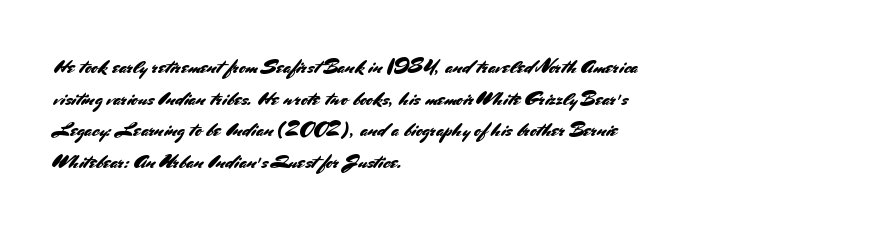
The baseline area is clear. The letterforms sit shoulder to shoulder at normal distance. Each line starts at the same left margin while the right side varies.
